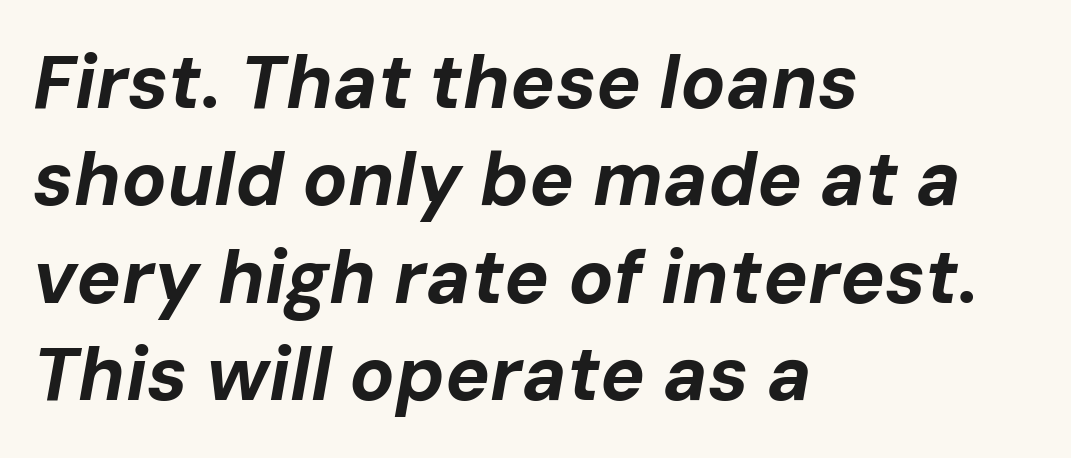
{"italic": "yes", "lean": "right", "slant_degrees": 10, "bold": "yes", "weight": "bold", "width": "normal", "stroke_contrast": "low", "x_height": "medium", "monospaced": "no", "underline": "no", "align": "left", "line_spacing": "normal", "line_spacing_ratio": 1.3, "letter_spacing": "normal", "letter_spacing_em": 0.0, "glyph_px": 75}
